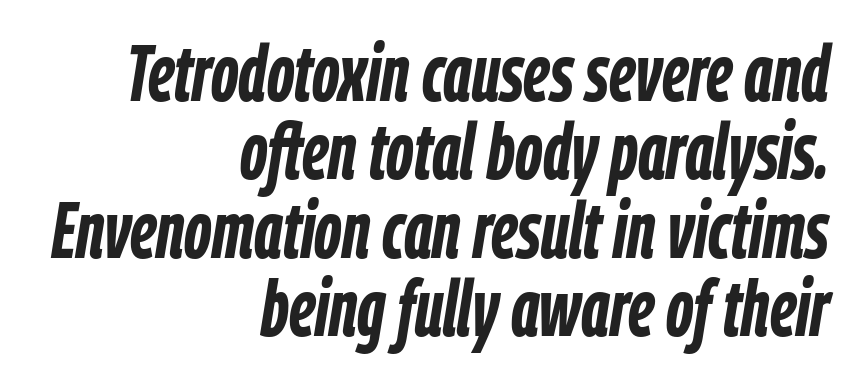
The image shows 80 px semibold, condensed type, italic (leaning right); set right-aligned, tight line spacing (0.98x), normal letter spacing, not underlined; low stroke contrast and a medium x-height.
